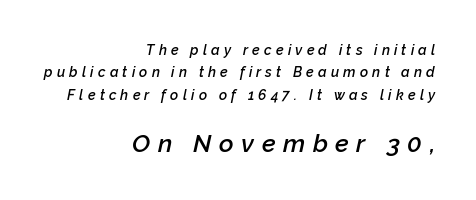
Q: Is the text bold? A: Semi-bold.
Q: Is the text italic (slanted)? A: Yes, it leans right by about 12 degrees.
Q: Is the text underlined? A: No.
Q: How is the paragraph aligned? A: Right-aligned.
Q: Is the spacing between letters normal or unusually wide? A: Unusually wide.
Q: Is the spacing between lines tight, normal or loose? A: Normal.
Q: Which block of text is set in a larger size, the first (top) or the second (bottom)? A: The second (bottom) one.
